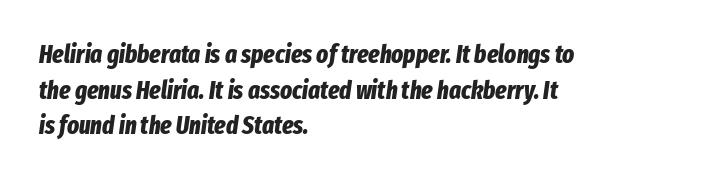
The image shows 25 px bold type, italic (leaning right); set left-aligned, normal line spacing (1.43x), normal letter spacing, not underlined.
